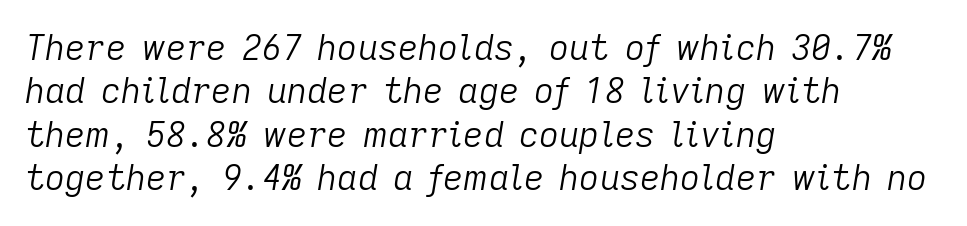
The image shows 35 px light type, italic (leaning right); set left-aligned, line spacing 1.24x, normal letter spacing, not underlined; low stroke contrast and a medium x-height.
